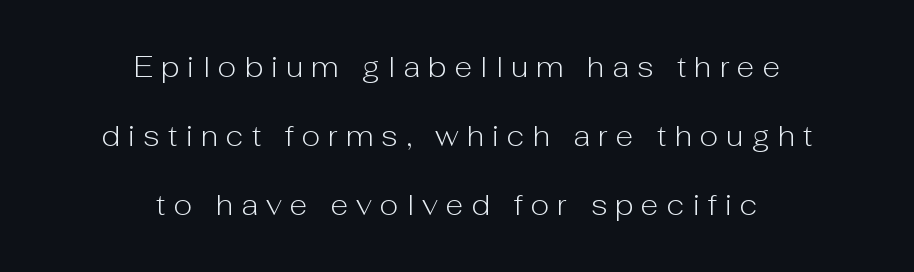
The image shows 29 px light sans-serif type, upright; set centered, loose line spacing (2.38x), unusually wide letter spacing (+0.28 em), not underlined; low stroke contrast and a medium x-height.
